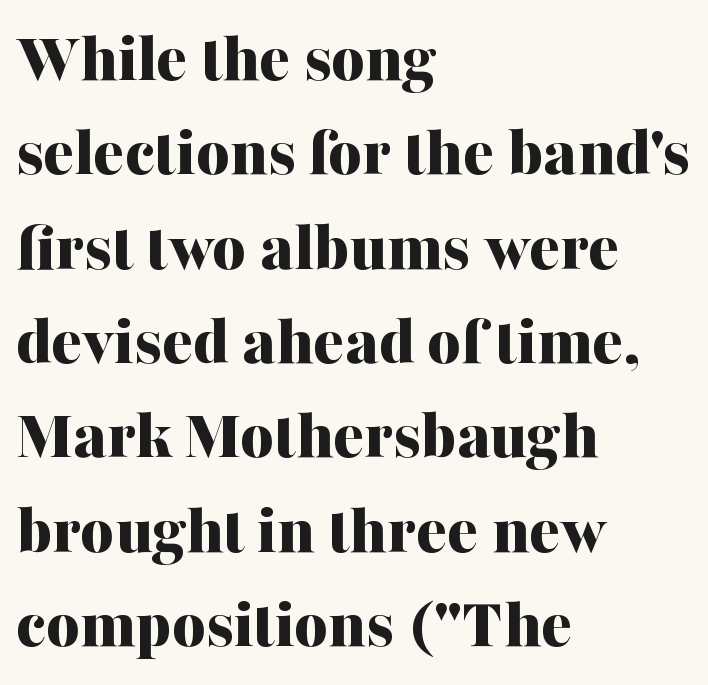
{"serif": "yes", "italic": "no", "bold": "yes", "weight": "bold", "width": "normal", "stroke_contrast": "medium", "x_height": "medium", "monospaced": "no", "underline": "no", "align": "left", "line_spacing": "normal", "line_spacing_ratio": 1.31, "letter_spacing": "normal", "letter_spacing_em": 0.0, "glyph_px": 72}
